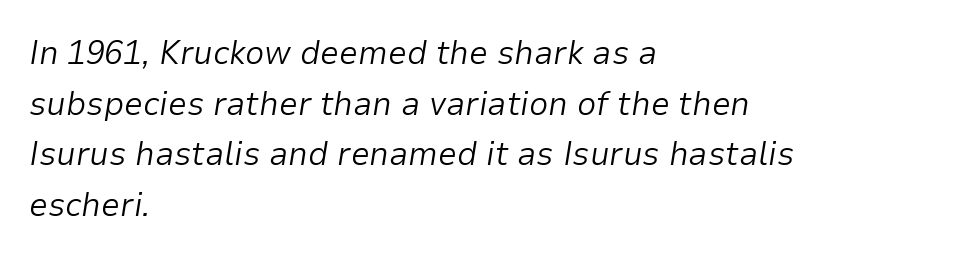
The image shows 34 px light type, italic (leaning right); set left-aligned, normal line spacing (1.49x), normal letter spacing, not underlined; low stroke contrast and a medium x-height.
